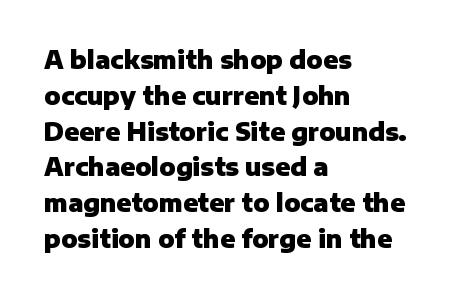
Q: Is the text bold? A: Yes.
Q: Is the text italic (slanted)? A: No, it is upright.
Q: Is the text underlined? A: No.
Q: How is the paragraph aligned? A: Left-aligned.
Q: Is the spacing between letters normal or unusually wide? A: Normal.
Q: Is the spacing between lines tight, normal or loose? A: Normal.
